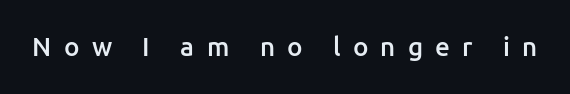
{"italic": "no", "bold": "semi", "underline": "no", "letter_spacing": "wide", "letter_spacing_em": 0.47, "glyph_px": 26}
